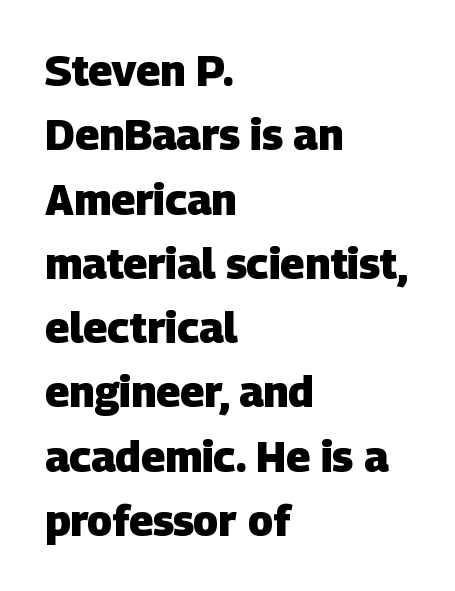
Q: Is the text bold? A: Yes.
Q: Is the typeface a serif or a sans-serif typeface? A: Sans-serif.
Q: Is the text underlined? A: No.
Q: How is the paragraph aligned? A: Left-aligned.
Q: Is the spacing between letters normal or unusually wide? A: Normal.
Q: Is the spacing between lines tight, normal or loose? A: Normal.
Q: Width (condensed, normal, or wide)? A: Normal.
Q: Stroke contrast? A: Low.
Q: x-height? A: Large.
Q: Monospaced? A: No.
